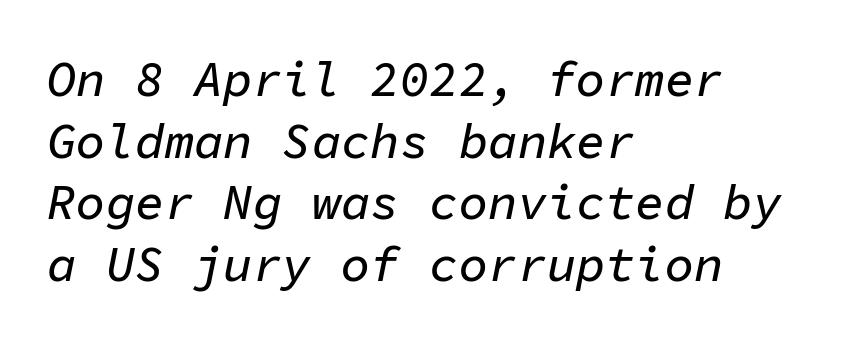
Q: Is the text italic (slanted)? A: Yes, it leans right by about 11 degrees.
Q: Is the text underlined? A: No.
Q: How is the paragraph aligned? A: Left-aligned.
Q: Is the spacing between letters normal or unusually wide? A: Normal.
Q: Is the spacing between lines tight, normal or loose? A: Normal.
Q: Width (condensed, normal, or wide)? A: Normal.
Q: Stroke contrast? A: Low.
Q: x-height? A: Medium.
Q: Monospaced? A: Yes.
